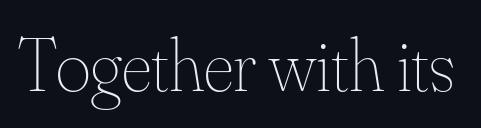
{"italic": "no", "bold": "no", "weight": "thin", "width": "normal", "stroke_contrast": "medium", "x_height": "small", "monospaced": "no", "underline": "no", "letter_spacing": "normal", "letter_spacing_em": 0.0, "glyph_px": 75}
